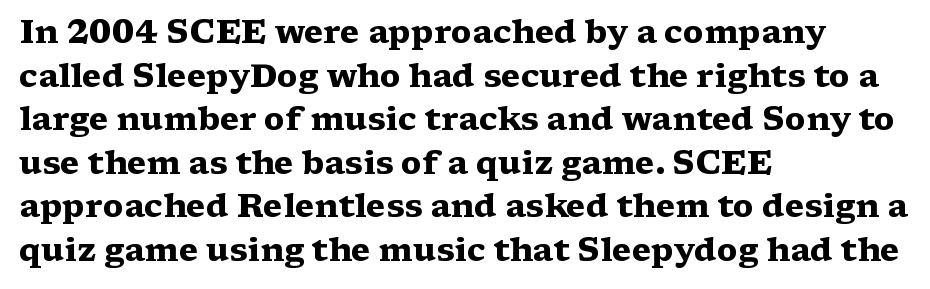
{"serif": "yes", "italic": "no", "bold": "yes", "weight": "heavy", "width": "wide", "stroke_contrast": "medium", "x_height": "medium", "monospaced": "no", "underline": "no", "align": "left", "line_spacing": "normal", "line_spacing_ratio": 1.36, "letter_spacing": "normal", "letter_spacing_em": 0.0, "glyph_px": 32}
